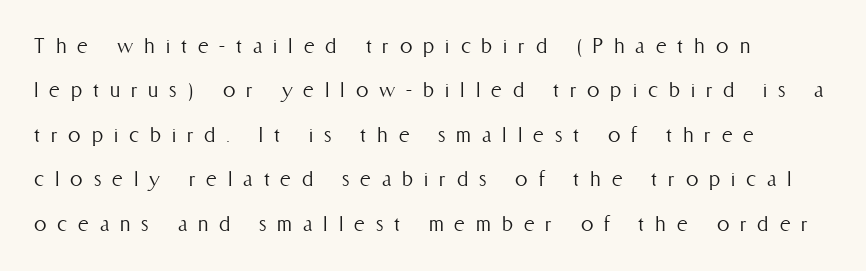
Q: Is the text bold? A: No.
Q: Is the text italic (slanted)? A: No, it is upright.
Q: Is the text underlined? A: No.
Q: How is the paragraph aligned? A: Left-aligned.
Q: Is the spacing between letters normal or unusually wide? A: Unusually wide.
